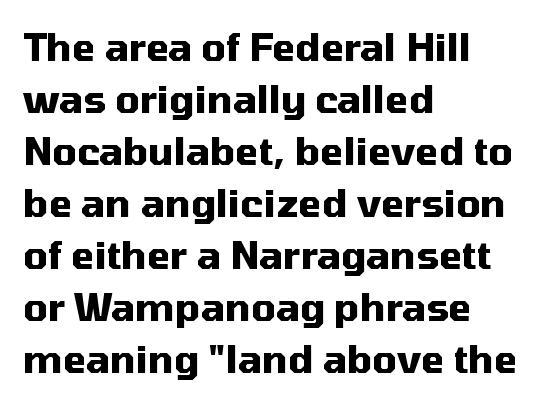
The rendering uses natural spacing where letterforms have individual widths. Leading matches the norm, producing a regular column. The text was rendered using a sans face with plain stroke endings. Plain, unruled lines of type.
